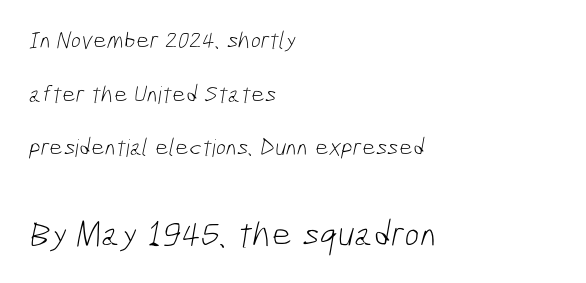
The image shows 36 px light, condensed sans-serif type; set left-aligned, loose line spacing (2.23x), normal letter spacing, not underlined; the second (bottom) block is 1.5x larger; low stroke contrast and a medium x-height.
